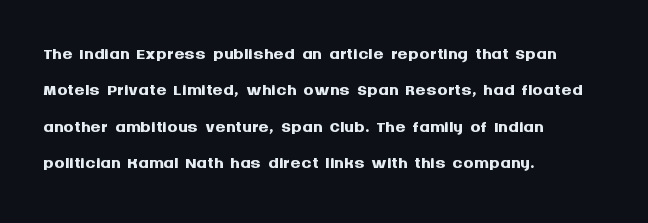
Q: Is the text bold? A: Yes.
Q: Is the text italic (slanted)? A: No, it is upright.
Q: Is the text underlined? A: No.
Q: How is the paragraph aligned? A: Left-aligned.
Q: Is the spacing between letters normal or unusually wide? A: Normal.
Q: Is the spacing between lines tight, normal or loose? A: Normal.
